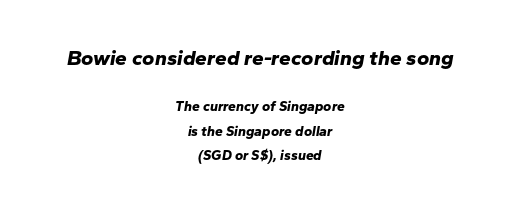
Q: Is the text bold? A: Yes.
Q: Is the text italic (slanted)? A: Yes, it leans right by about 10 degrees.
Q: Is the text underlined? A: No.
Q: How is the paragraph aligned? A: Centered.
Q: Is the spacing between letters normal or unusually wide? A: Normal.
Q: Which block of text is set in a larger size, the first (top) or the second (bottom)? A: The first (top) one.
